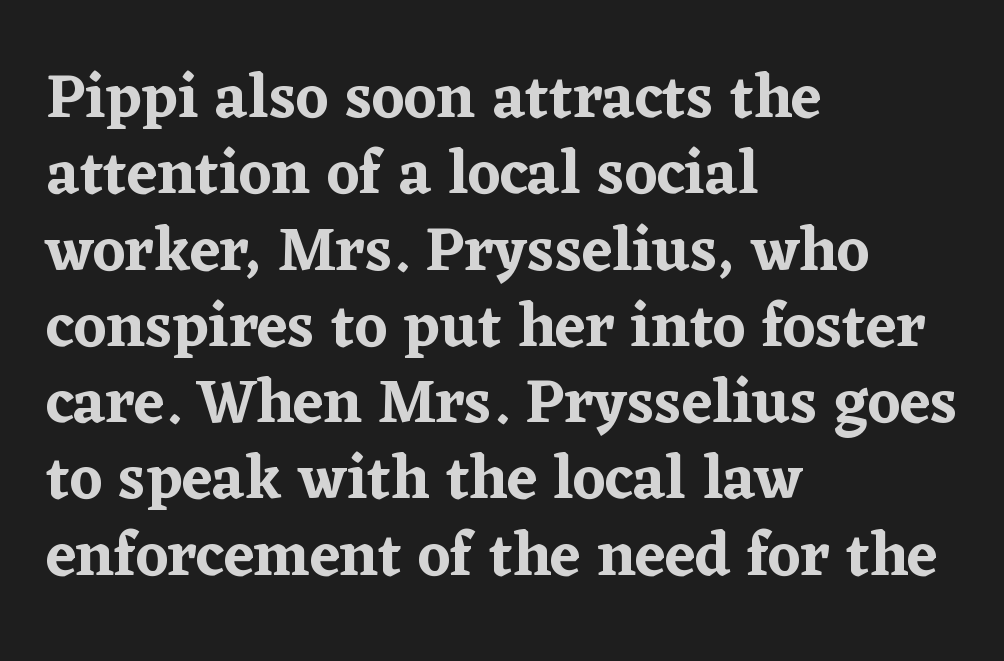
The image shows 62 px serif type, upright; set left-aligned, line spacing 1.23x, normal letter spacing, not underlined; low stroke contrast and a medium x-height.
